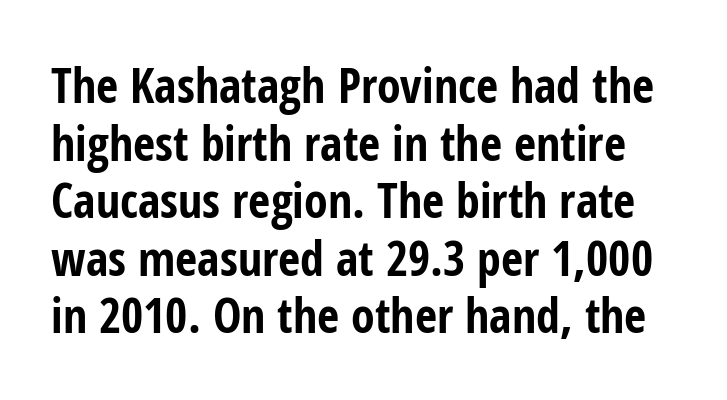
The image shows 48 px bold, condensed sans-serif type, upright; set line spacing 1.2x, normal letter spacing, not underlined; low stroke contrast and a medium x-height.
